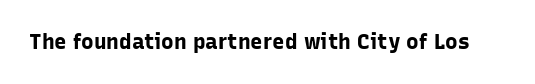
{"italic": "no", "bold": "yes", "underline": "no", "letter_spacing": "normal", "letter_spacing_em": 0.0, "glyph_px": 21}
